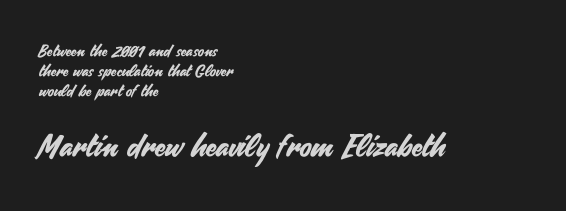
The image shows 31 px sans-serif type; set left-aligned, normal line spacing (1.26x), normal letter spacing, not underlined; the second (bottom) block is 1.94x larger; medium stroke contrast and a small x-height.
